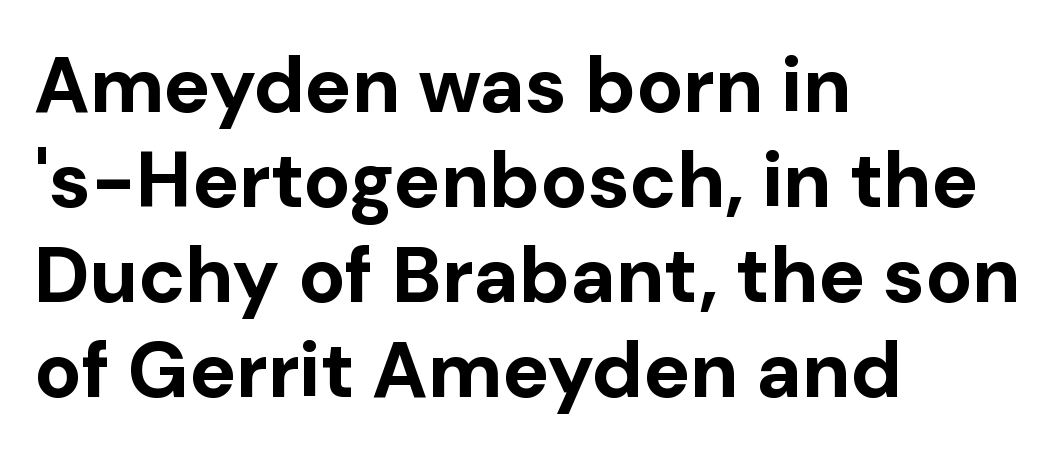
The image shows 78 px bold sans-serif type, upright; set left-aligned, line spacing 1.22x, normal letter spacing, not underlined; low stroke contrast and a medium x-height.
